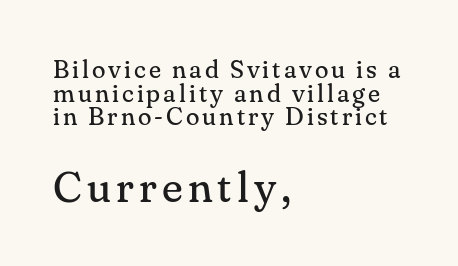
The image shows 43 px regular-weight serif type, upright; set left-aligned, tight line spacing (0.95x), not underlined; the second (bottom) block is 1.72x larger; medium stroke contrast and a small x-height.
